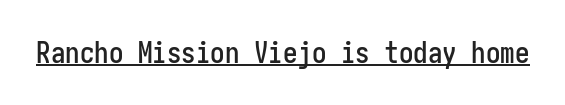
Q: Is the text italic (slanted)? A: No, it is upright.
Q: Is the typeface a serif or a sans-serif typeface? A: Sans-serif.
Q: Is the text underlined? A: Yes.
Q: Is the spacing between letters normal or unusually wide? A: Normal.
Q: Width (condensed, normal, or wide)? A: Condensed.
Q: Stroke contrast? A: Low.
Q: x-height? A: Medium.
